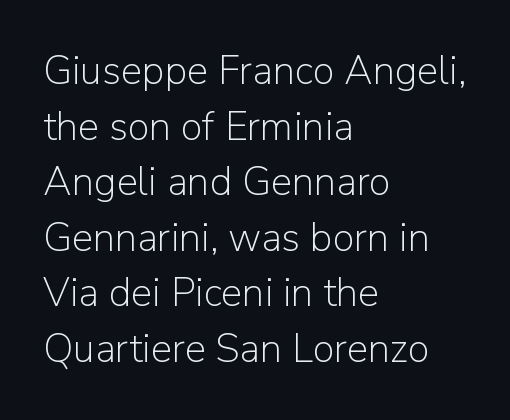
{"serif": "no", "italic": "no", "bold": "no", "weight": "light", "width": "normal", "stroke_contrast": "low", "x_height": "medium", "monospaced": "no", "underline": "no", "align": "left", "line_spacing": "normal", "line_spacing_ratio": 1.39, "letter_spacing": "normal", "letter_spacing_em": 0.0, "glyph_px": 40}
